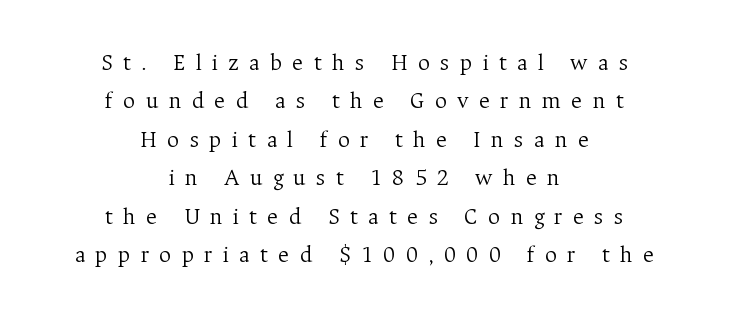
Q: Is the text bold? A: No.
Q: Is the text italic (slanted)? A: No, it is upright.
Q: Is the text underlined? A: No.
Q: How is the paragraph aligned? A: Centered.
Q: Is the spacing between letters normal or unusually wide? A: Unusually wide.
Q: Is the spacing between lines tight, normal or loose? A: Normal.
